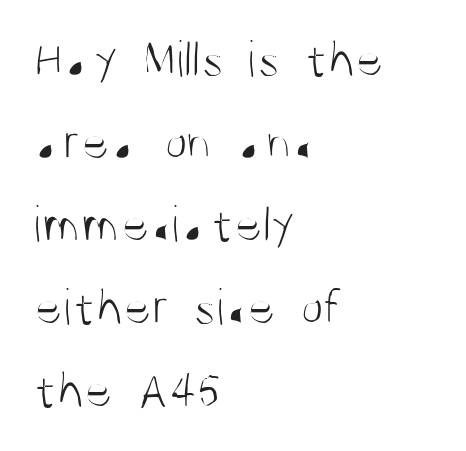
{"serif": "no", "italic": "no", "bold": "no", "weight": "light", "width": "condensed", "stroke_contrast": "medium", "x_height": "large", "monospaced": "no", "underline": "no", "align": "left", "line_spacing": "normal", "line_spacing_ratio": 1.56, "letter_spacing": "normal", "letter_spacing_em": 0.0, "glyph_px": 53}
